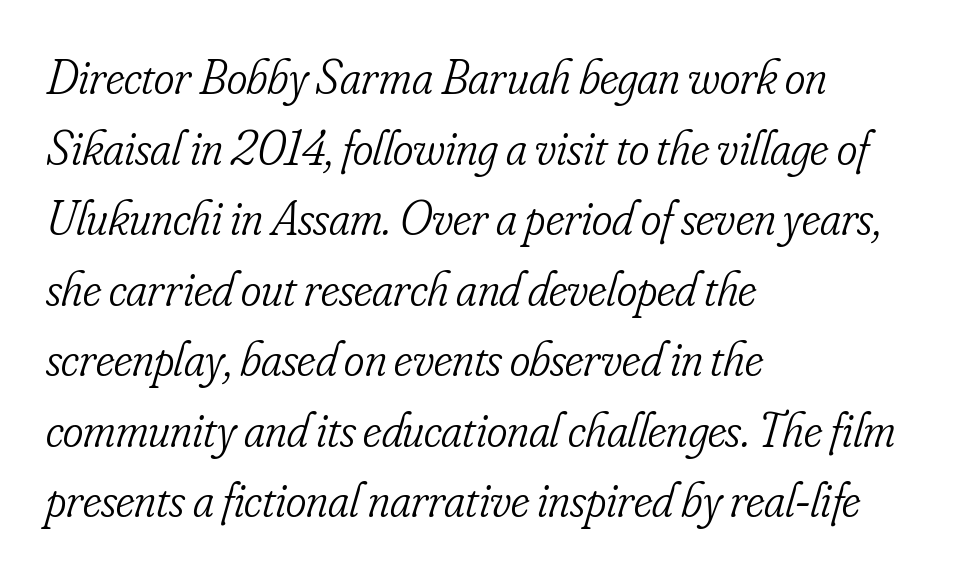
A bare baseline throughout the passage. Notice how the passage keeps a crisp vertical edge on the left only. Note the varied advance widths — an 'i' is clearly narrower than an 'm'. Counters stay open thanks to moderate or lighter strokes. The typography opts for an oblique posture over an upright one. Tracking value appears to be zero — textbook default spacing.
